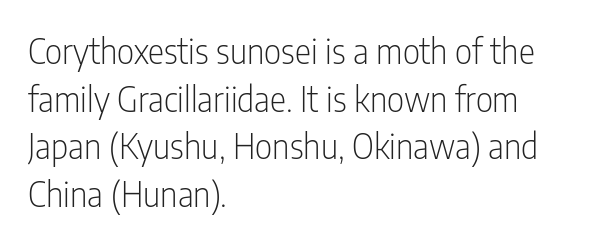
Think standard paragraph weight, or any step lighter than that. Spacing verdict: proportional, widths tailored to each character. The font family rendered here belongs to the sans-serif group. Does the lettering tilt? It doesn't — this is upright. This rendering uses left alignment, leaving the right contour irregular. The block of text has a typical density, with ordinary space between rows.
